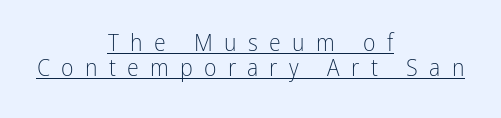
Q: Is the text bold? A: No.
Q: Is the text italic (slanted)? A: No, it is upright.
Q: Is the text underlined? A: Yes.
Q: How is the paragraph aligned? A: Centered.
Q: Is the spacing between letters normal or unusually wide? A: Unusually wide.
Q: Is the spacing between lines tight, normal or loose? A: Tight.
